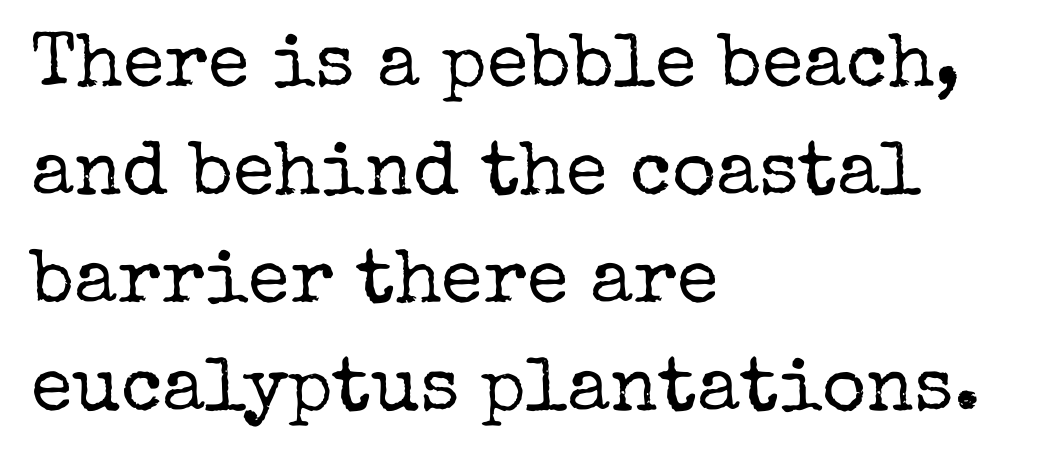
Q: Is the text bold? A: No.
Q: Is the text italic (slanted)? A: No, it is upright.
Q: Is the typeface a serif or a sans-serif typeface? A: Serif.
Q: Is the text underlined? A: No.
Q: How is the paragraph aligned? A: Left-aligned.
Q: Is the spacing between letters normal or unusually wide? A: Normal.
Q: Is the spacing between lines tight, normal or loose? A: Normal.
Q: Width (condensed, normal, or wide)? A: Normal.
Q: Stroke contrast? A: Low.
Q: x-height? A: Medium.
Q: Monospaced? A: No.
